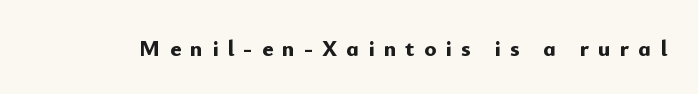
Q: Is the text bold? A: Yes.
Q: Is the text italic (slanted)? A: No, it is upright.
Q: Is the text underlined? A: No.
Q: Is the spacing between letters normal or unusually wide? A: Unusually wide.
